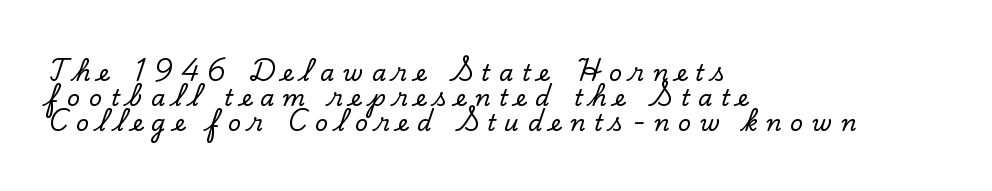
A bare baseline throughout the passage. Layout note: lines flush left. If you measured baseline to baseline, you'd find a short distance. Substantial extra tracking has been applied to these lines.
